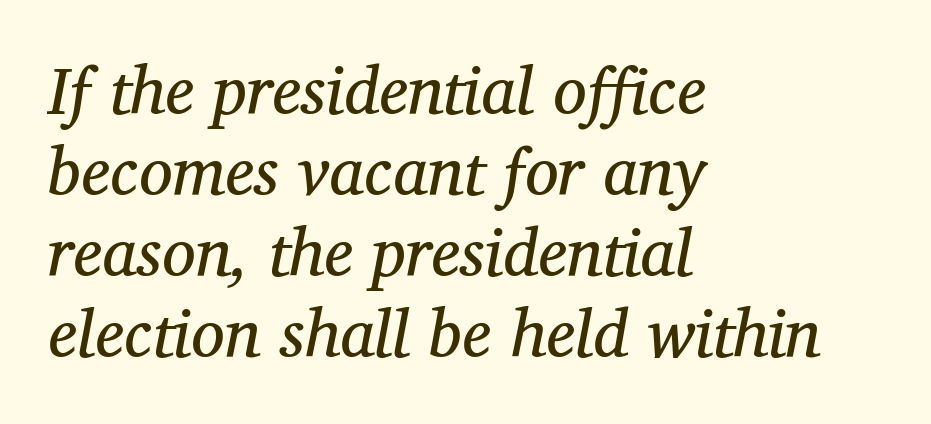
Does the copy run flush right? No — it runs flush left. It's the slanting kind of type. Unbolded letterforms with no extra heft. To sum up the face: it has serifs. A typesetter would call this proportional, since set widths differ per character.
